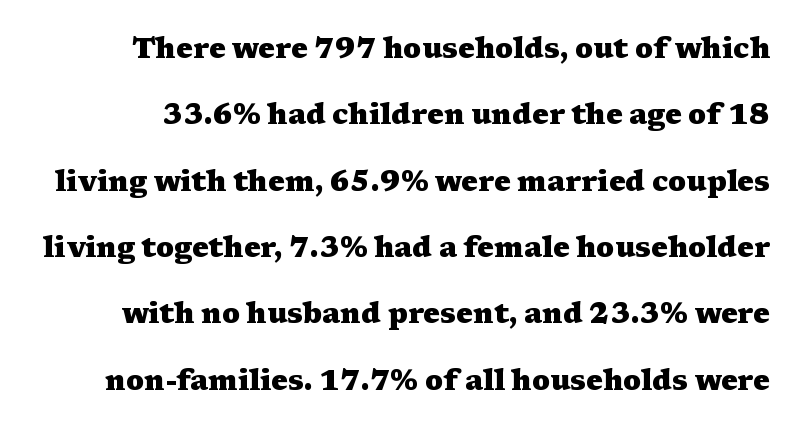
The image shows 28 px heavy, wide serif type, upright; set loose line spacing (2.37x), normal letter spacing, not underlined; medium stroke contrast and a medium x-height.
